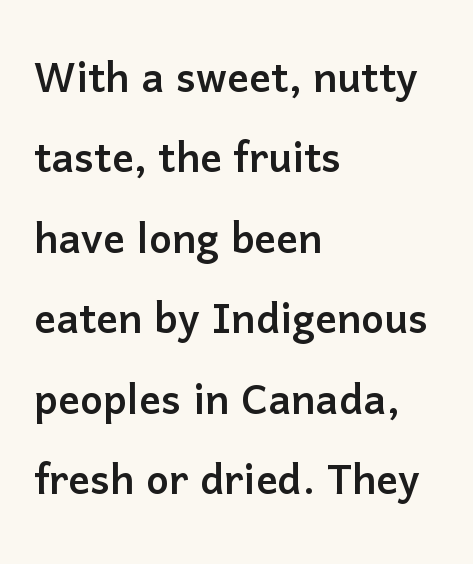
Q: Is the text italic (slanted)? A: No, it is upright.
Q: Is the typeface a serif or a sans-serif typeface? A: Sans-serif.
Q: Is the text underlined? A: No.
Q: How is the paragraph aligned? A: Left-aligned.
Q: Is the spacing between letters normal or unusually wide? A: Normal.
Q: Is the spacing between lines tight, normal or loose? A: Normal.
Q: Width (condensed, normal, or wide)? A: Normal.
Q: Stroke contrast? A: Low.
Q: x-height? A: Medium.
Q: Monospaced? A: No.
